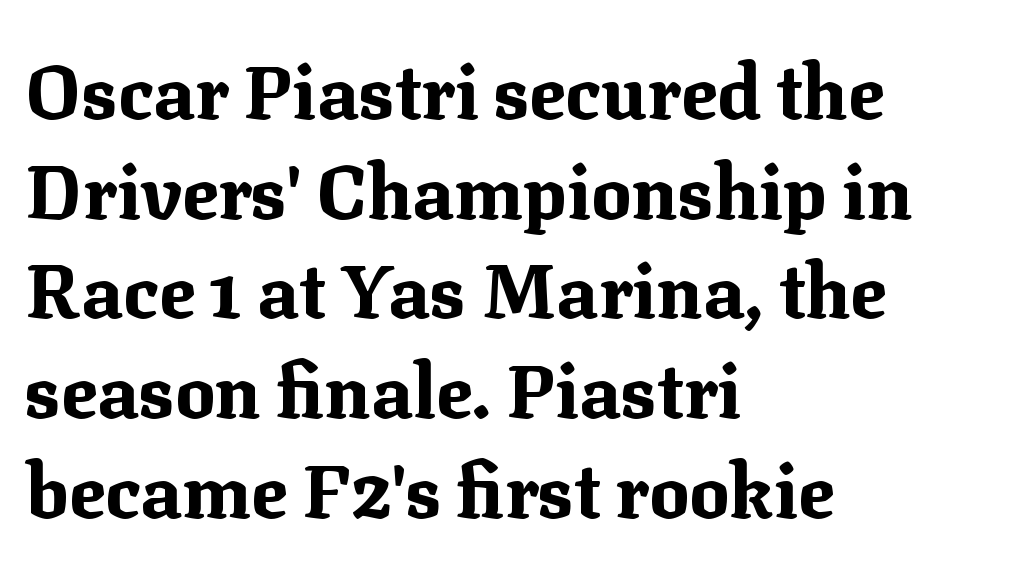
The letterforms sit shoulder to shoulder at normal distance. Classification — serif. No word sits above an underline. Spacing verdict: proportional, widths tailored to each character. Left-aligned paragraph, ragged on the right.
